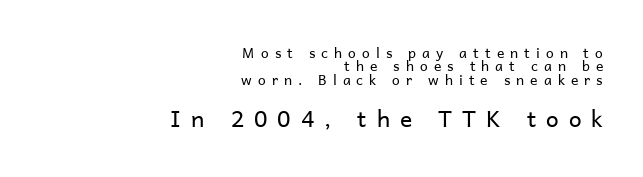
This rendering features lettering with no underline. Words appear elongated and porous because spacing is wide. The block of text is dense from top to bottom, with scant space between rows. The rendering anchors every line to the right-hand side. No extra ink here — the face is not bold. The rendering enlarges the type as you move from the upper chunk to the lower.
